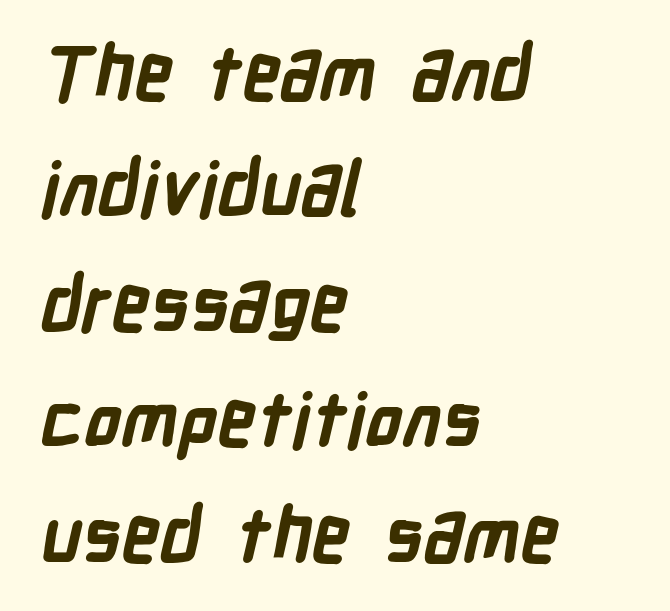
The image shows 75 px bold, condensed sans-serif type; set left-aligned, normal line spacing (1.54x), normal letter spacing, not underlined; low stroke contrast and a medium x-height.
